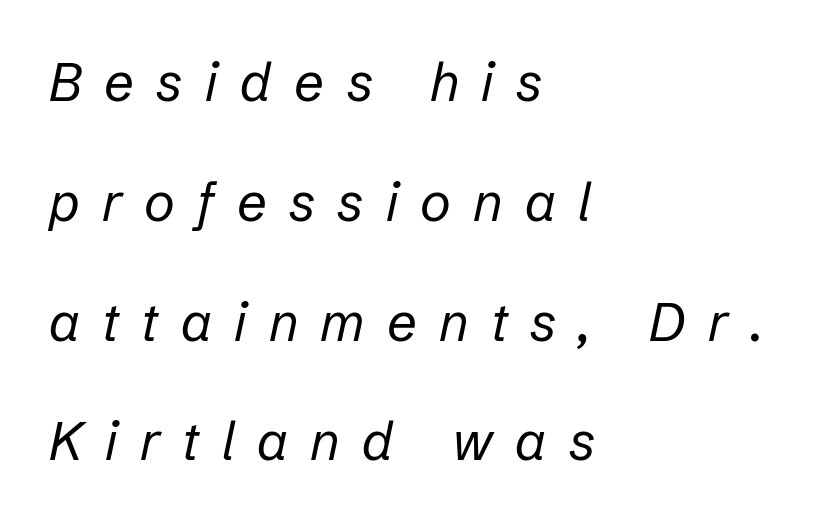
Q: Is the text bold? A: No.
Q: Is the text italic (slanted)? A: Yes, it leans right by about 12 degrees.
Q: Is the text underlined? A: No.
Q: How is the paragraph aligned? A: Left-aligned.
Q: Is the spacing between letters normal or unusually wide? A: Unusually wide.
Q: Is the spacing between lines tight, normal or loose? A: Loose.
Q: Width (condensed, normal, or wide)? A: Normal.
Q: Stroke contrast? A: Low.
Q: x-height? A: Medium.
Q: Monospaced? A: No.
